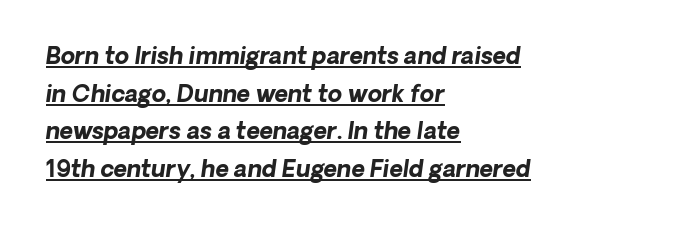
Q: Is the text bold? A: Yes.
Q: Is the text underlined? A: Yes.
Q: How is the paragraph aligned? A: Left-aligned.
Q: Is the spacing between letters normal or unusually wide? A: Normal.
Q: Is the spacing between lines tight, normal or loose? A: Normal.
